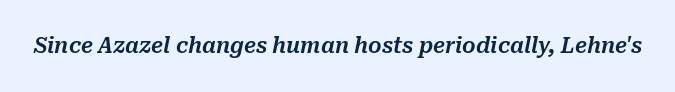
Q: Is the text italic (slanted)? A: Yes, it leans right by about 10 degrees.
Q: Is the text underlined? A: No.
Q: Is the spacing between letters normal or unusually wide? A: Normal.
